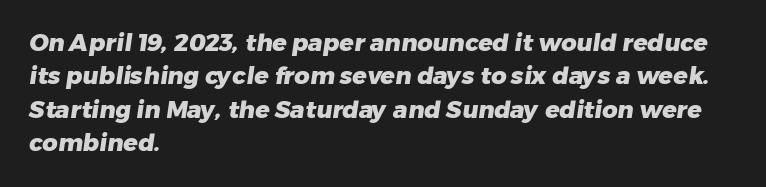
The ragged edge is on the right, which tells us the setting is flush left. Words appear dense and cohesive because spacing is normal. Honestly, there is no underline to notice here at all. Honestly, the row spacing looks completely unremarkable. These words are printed bold, with thick strokes throughout.
